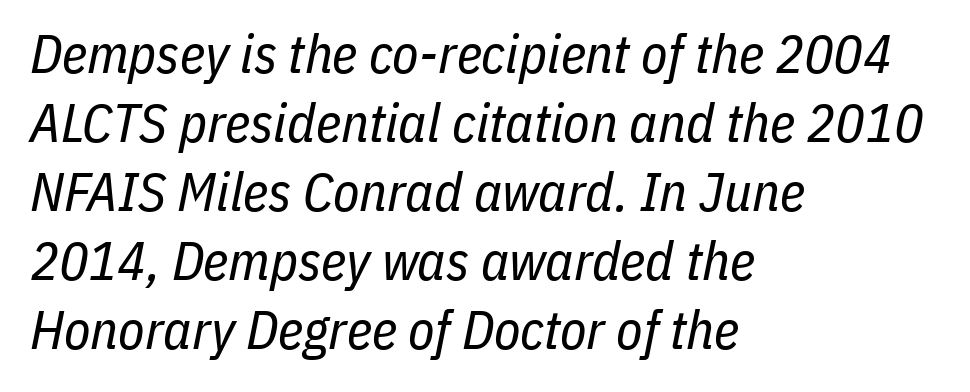
The image shows 54 px regular-weight, condensed type, italic (leaning right); set left-aligned, normal line spacing (1.28x), normal letter spacing, not underlined; low stroke contrast and a medium x-height.
